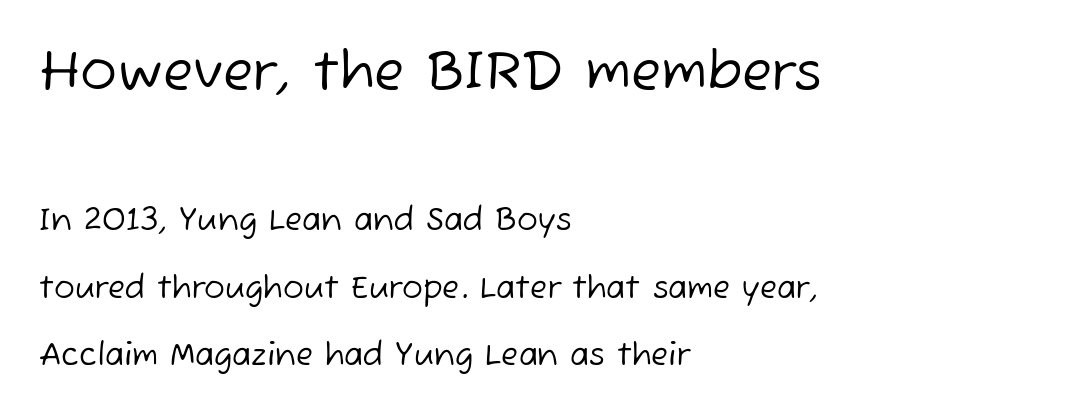
The image shows 55 px regular-weight sans-serif type; set left-aligned, loose line spacing (2.17x), normal letter spacing, not underlined; the first (top) block is 1.77x larger; low stroke contrast and a medium x-height.
